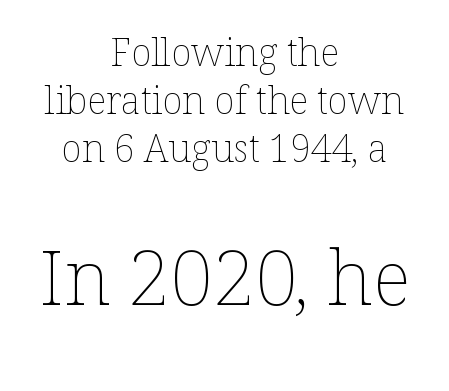
The text block is weighted toward neither margin, spreading evenly from the middle. A quiet, ordinary-to-light weight characterises the typeface. The horizontal fit of the characters is conventional and even. Between these two stacked blocks, the lower one wins on size. This is the regular roman posture of the typeface.
